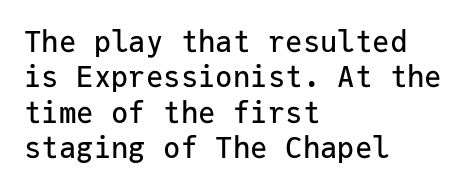
Q: Is the text italic (slanted)? A: No, it is upright.
Q: Is the typeface a serif or a sans-serif typeface? A: Sans-serif.
Q: Is the text underlined? A: No.
Q: How is the paragraph aligned? A: Left-aligned.
Q: Is the spacing between letters normal or unusually wide? A: Normal.
Q: Width (condensed, normal, or wide)? A: Normal.
Q: Stroke contrast? A: Low.
Q: x-height? A: Medium.
Q: Monospaced? A: Yes.
